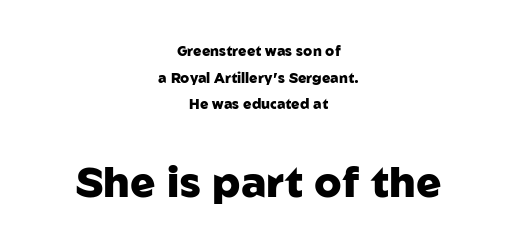
The passage shown is emphatically bold. Note the varied advance widths — an 'i' is clearly narrower than an 'm'. Characters follow at the spacing the type designer built in. The text block is weighted toward neither margin, spreading evenly from the middle.
